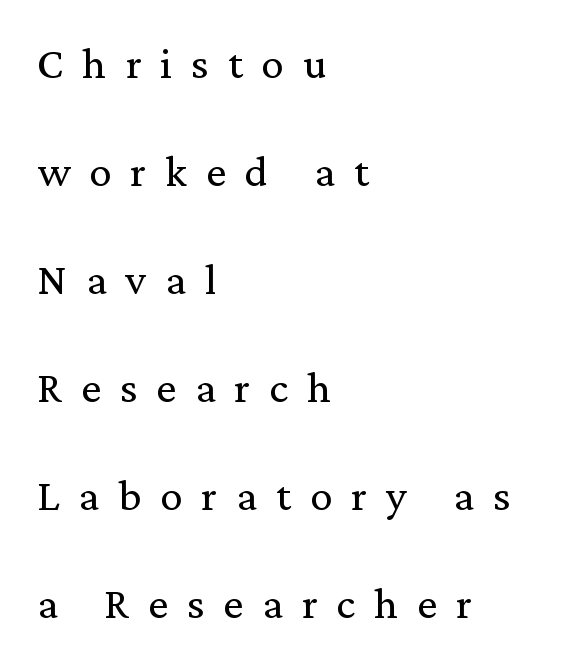
Q: Is the text bold? A: No.
Q: Is the text italic (slanted)? A: No, it is upright.
Q: Is the typeface a serif or a sans-serif typeface? A: Serif.
Q: Is the text underlined? A: No.
Q: How is the paragraph aligned? A: Left-aligned.
Q: Is the spacing between letters normal or unusually wide? A: Unusually wide.
Q: Is the spacing between lines tight, normal or loose? A: Loose.
Q: Width (condensed, normal, or wide)? A: Normal.
Q: Stroke contrast? A: Medium.
Q: x-height? A: Medium.
Q: Monospaced? A: No.
